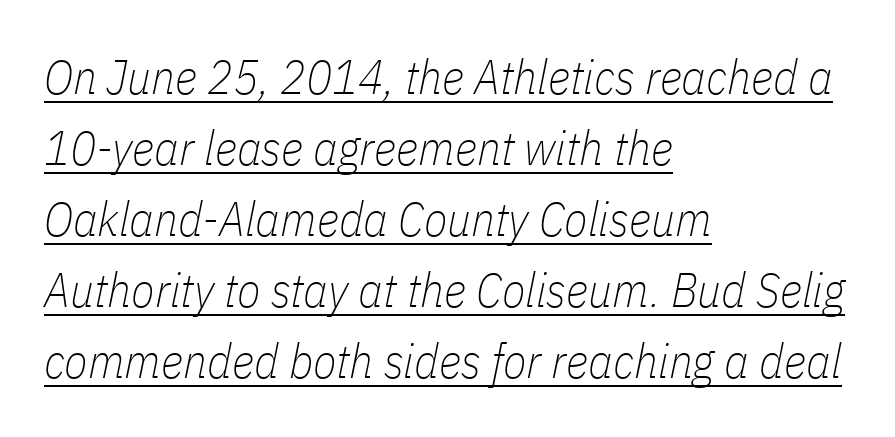
Spacing verdict: proportional, widths tailored to each character. The whole block is typeset with a tilt. Each line starts at the same left margin while the right side varies. Heft: none added — not bold. Regular leading.
